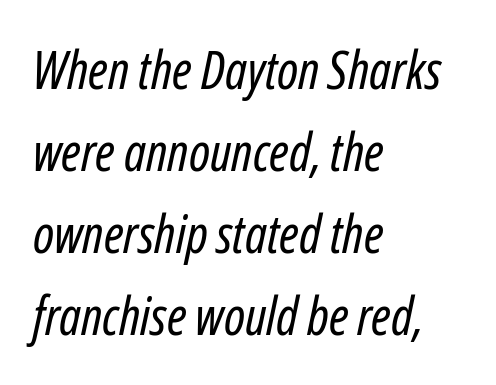
Alignment: flush left. Style check: oblique. You could not count columns in this text — the font is proportionally spaced. Leading: standard. The line texture is even and compact thanks to regular tracking. Anything drawn beneath the words? Only blank space.
